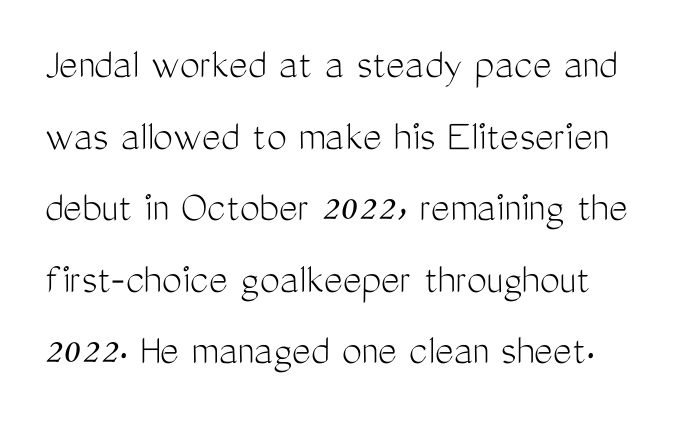
The image shows 45 px light, condensed sans-serif type, upright; set left-aligned, normal line spacing (1.59x), normal letter spacing, not underlined; medium stroke contrast and a medium x-height.
